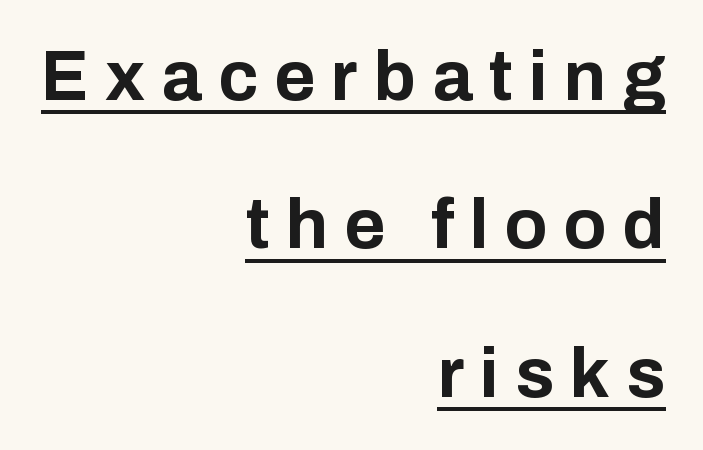
Q: Is the text bold? A: Yes.
Q: Is the text italic (slanted)? A: No, it is upright.
Q: Is the typeface a serif or a sans-serif typeface? A: Sans-serif.
Q: Is the text underlined? A: Yes.
Q: How is the paragraph aligned? A: Right-aligned.
Q: Is the spacing between letters normal or unusually wide? A: Unusually wide.
Q: Is the spacing between lines tight, normal or loose? A: Loose.
Q: Width (condensed, normal, or wide)? A: Normal.
Q: Stroke contrast? A: Low.
Q: x-height? A: Medium.
Q: Monospaced? A: No.
